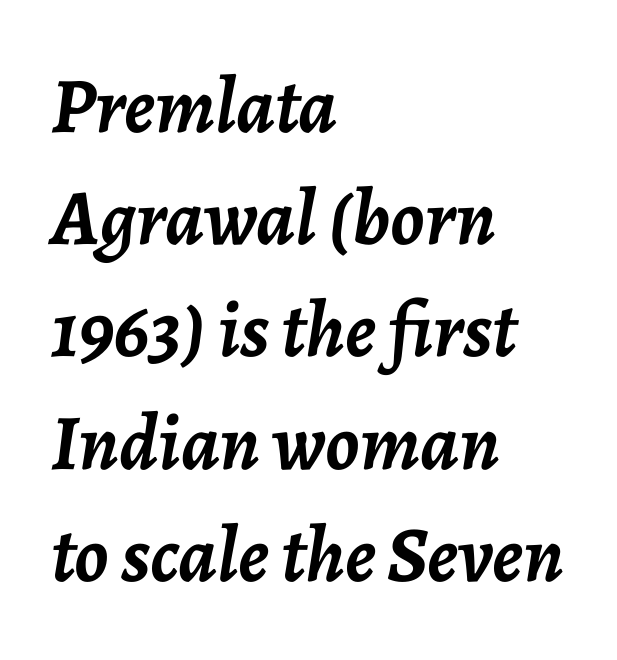
As a designer I'd log this as weight 700, bold. Unmarked baselines from the first word to the last. Spacing between characters is what you'd get straight out of the box. Looks like regular typesetting: each glyph gets only the width it needs. The rag falls on the right side of this text block. Compared with typical paragraphs, the rows here are spaced about the same.
